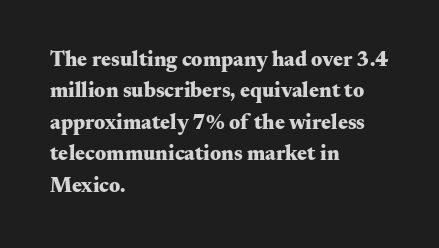
Set as a true bold cut, around the 700 mark. You can tell it's not italic because the verticals are truly vertical. Horizontally, the lines are justified to the leading edge only. Evenly set lines give the paragraph a standard silhouette. Just letters on the line, the space beneath them empty. Compared with typical body copy, the letter spacing here is the same.
